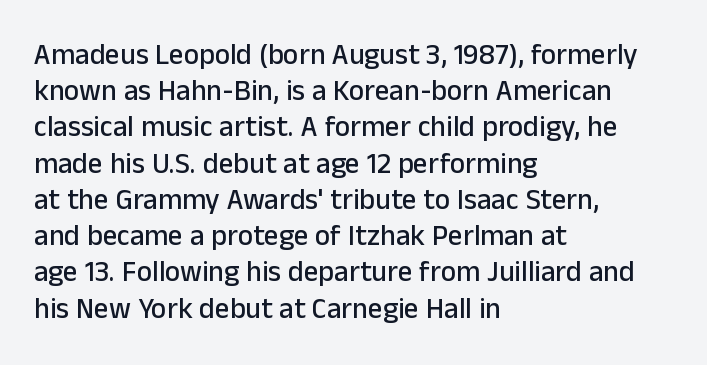
{"serif": "no", "italic": "no", "width": "normal", "stroke_contrast": "low", "x_height": "medium", "monospaced": "no", "underline": "no", "align": "left", "line_spacing": "normal", "line_spacing_ratio": 1.25, "letter_spacing": "normal", "letter_spacing_em": 0.0, "glyph_px": 29}
